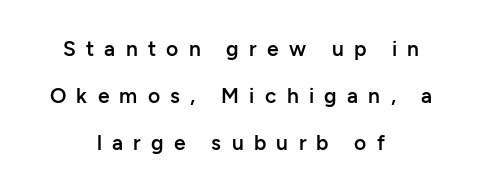
Spacing between characters has been opened up far beyond the box default. Decoration check: the copy has no underline. Successive baselines arrive slowly, with a big drop between each. Both edges are ragged and mirror each other, which tells us the setting is centered.
